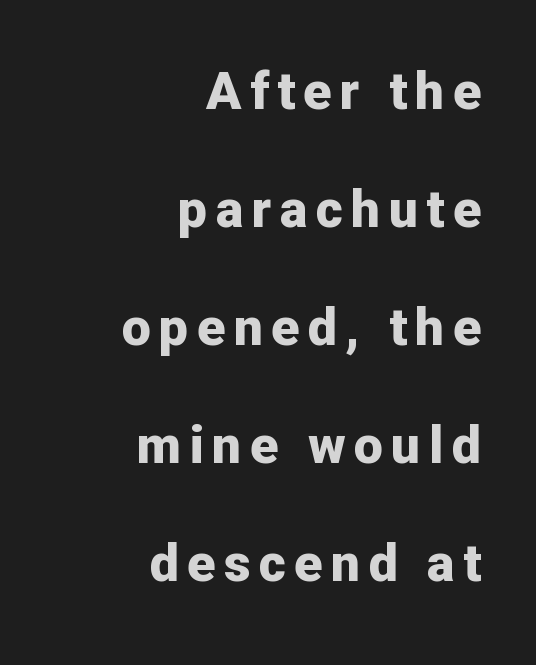
Proportional: the letters do not fall into vertical columns. The lines are spread far apart with generous leading. Unlike italic type, these characters show no tilt at all. Each row of text sits above clean, open space. Type style note: lacks serifs.
